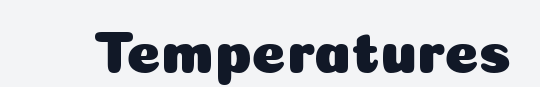
Q: Is the text italic (slanted)? A: No, it is upright.
Q: Is the typeface a serif or a sans-serif typeface? A: Sans-serif.
Q: Is the text underlined? A: No.
Q: Is the spacing between letters normal or unusually wide? A: Normal.
Q: Width (condensed, normal, or wide)? A: Normal.
Q: Stroke contrast? A: Low.
Q: x-height? A: Medium.
Q: Monospaced? A: No.
